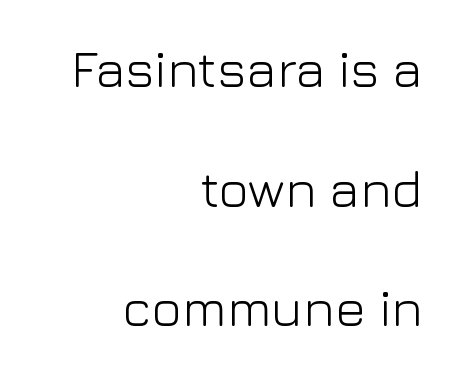
Students, observe: this is what heavily led, spacious text looks like. Which margin do the lines hug? The right one — the left edge is uneven. Default kerning and tracking; the words read as compact shapes. No italicization has been applied; the sample stays upright.
